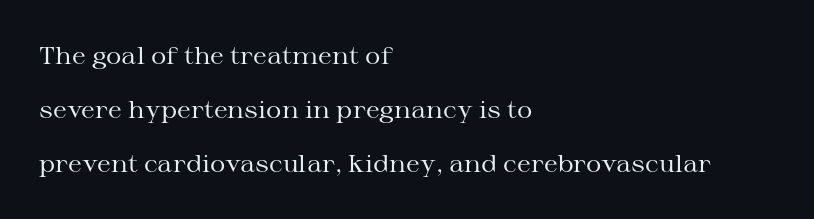
There is no visible air inserted between adjacent glyphs. Check the space under the baseline: it is left empty. Caption: multi-line text, flush left, ragged right. Interline gaps are noticeably wide in this sample.
